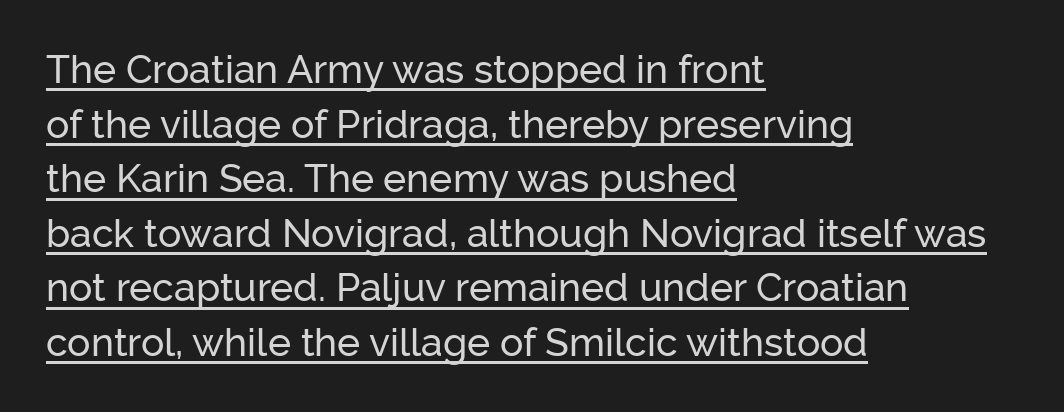
The image shows 39 px sans-serif type, upright; set left-aligned, normal line spacing (1.4x), normal letter spacing, underlined; low stroke contrast and a medium x-height.
